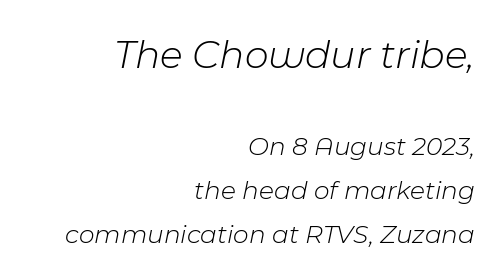
{"italic": "yes", "lean": "right", "slant_degrees": 11, "bold": "no", "weight": "light", "width": "normal", "stroke_contrast": "low", "x_height": "medium", "monospaced": "no", "underline": "no", "align": "right", "line_spacing": "normal", "line_spacing_ratio": 1.63, "letter_spacing": "normal", "letter_spacing_em": 0.0, "larger_block": "first", "size_ratio": 1.52, "glyph_px": 41}
